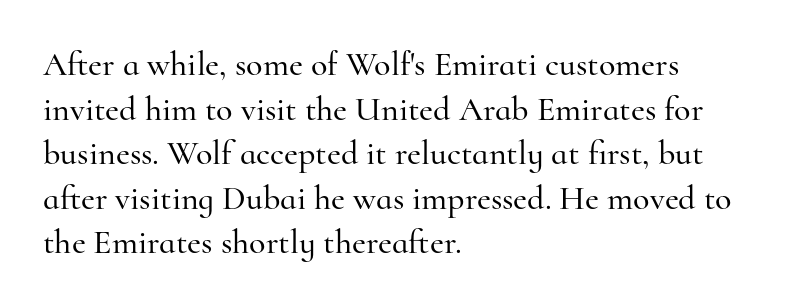
{"serif": "yes", "italic": "no", "width": "normal", "stroke_contrast": "high", "x_height": "small", "monospaced": "no", "underline": "no", "align": "left", "line_spacing": "normal", "line_spacing_ratio": 1.31, "letter_spacing": "normal", "letter_spacing_em": 0.0, "glyph_px": 34}
